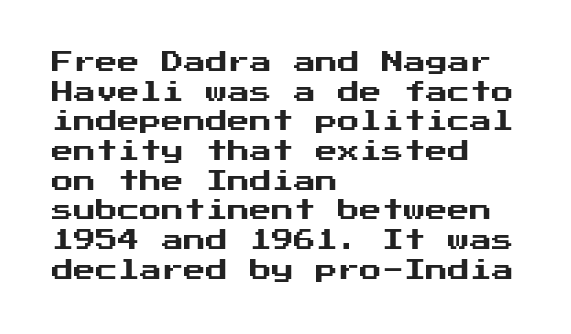
Q: Is the text italic (slanted)? A: No, it is upright.
Q: Is the text underlined? A: No.
Q: How is the paragraph aligned? A: Left-aligned.
Q: Is the spacing between letters normal or unusually wide? A: Normal.
Q: Is the spacing between lines tight, normal or loose? A: Normal.
